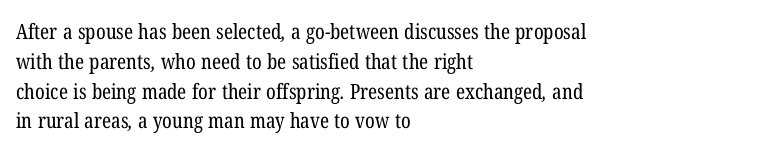
The image shows 21 px text type; set left-aligned, normal line spacing (1.42x), normal letter spacing, not underlined.
